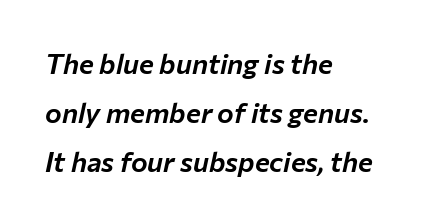
If you drew a line through each stem, it would be angled. The paragraph shown leans on its left margin. The strip under each line holds only bare page. The gaps between neighbouring characters are ordinary and unremarkable. Here the designer chose a conventional face with non-uniform glyph widths.
